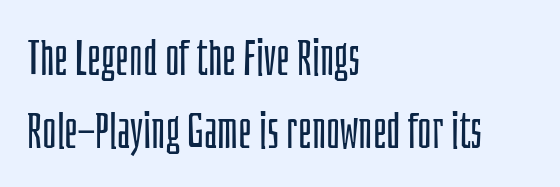
The image shows 49 px light, condensed sans-serif type, upright; set left-aligned, normal line spacing (1.48x), normal letter spacing, not underlined; low stroke contrast and a large x-height.
